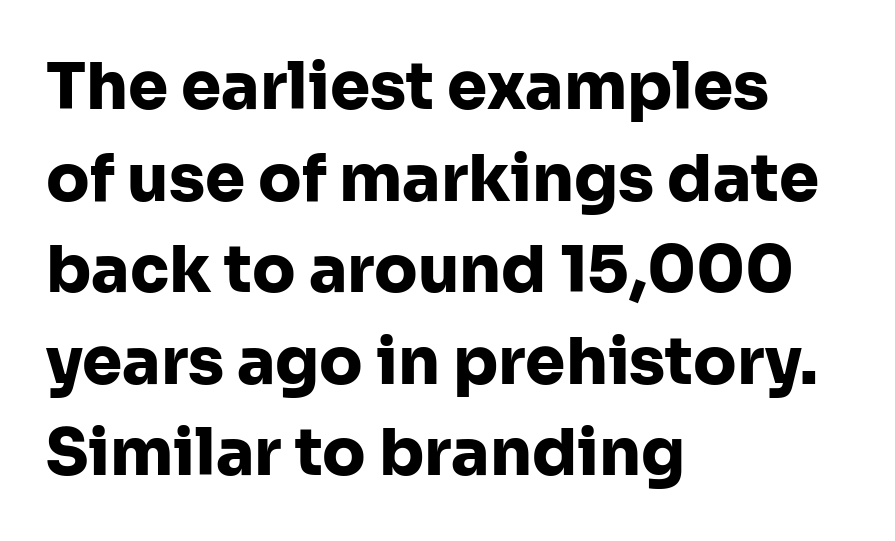
The image shows 64 px heavy sans-serif type, upright; set left-aligned, normal line spacing (1.43x), normal letter spacing, not underlined; low stroke contrast and a medium x-height.
